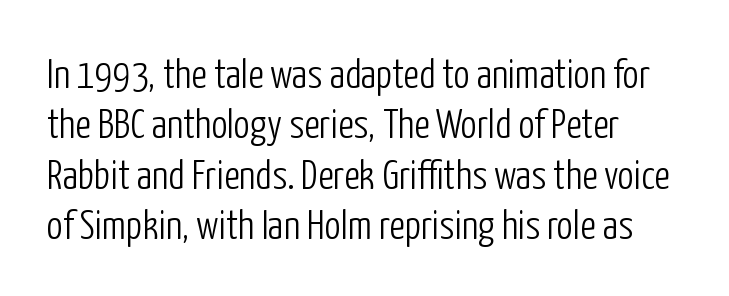
This sample has the flowing, uneven cadence of proportional lettering. Upright lettering throughout. The specimen omits any rule beneath the text block's lines. Observe the absence of serifs on each vertical stroke in this sample. Inter-character spacing is left at the font's built-in metrics. Ink coverage per letter is moderate at most.
